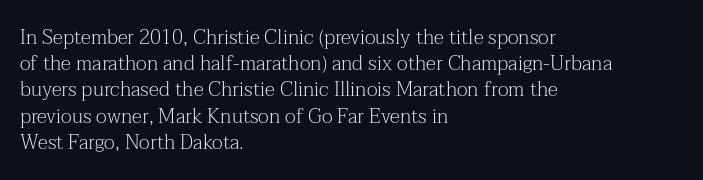
The image shows 20 px text type, upright; set left-aligned, normal line spacing (1.31x), normal letter spacing, not underlined.
